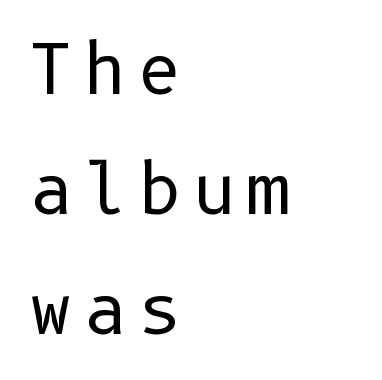
{"serif": "no", "italic": "no", "bold": "no", "weight": "regular", "width": "normal", "stroke_contrast": "low", "x_height": "medium", "underline": "no", "align": "left", "line_spacing_ratio": 1.79, "glyph_px": 67}
